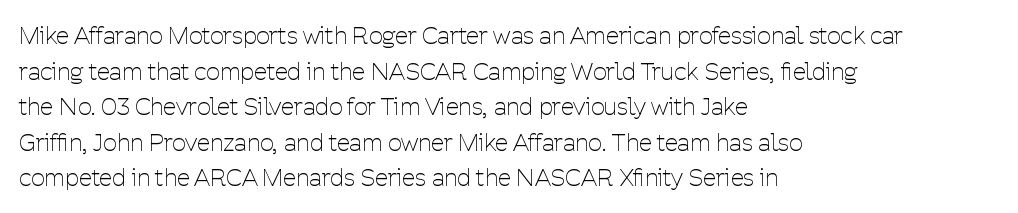
The image shows 24 px text type, upright; set left-aligned, normal line spacing (1.48x), normal letter spacing, not underlined.
